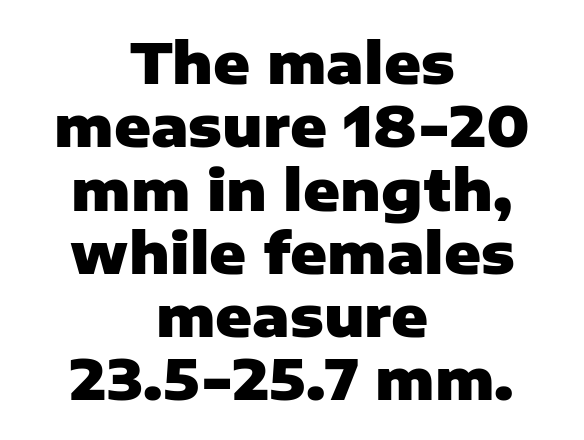
{"serif": "no", "italic": "no", "bold": "yes", "weight": "heavy", "width": "normal", "stroke_contrast": "low", "x_height": "medium", "monospaced": "no", "underline": "no", "align": "center", "line_spacing": "tight", "line_spacing_ratio": 1.13, "letter_spacing": "normal", "letter_spacing_em": 0.0, "glyph_px": 56}
